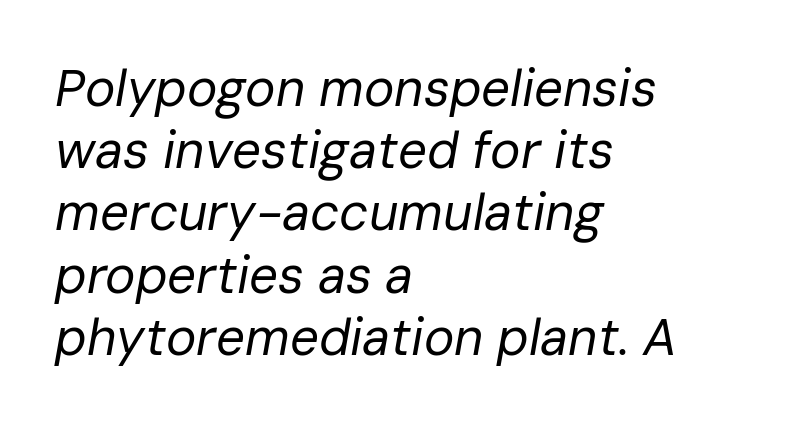
{"italic": "yes", "lean": "right", "slant_degrees": 10, "bold": "no", "weight": "regular", "width": "normal", "stroke_contrast": "low", "x_height": "medium", "monospaced": "no", "underline": "no", "align": "left", "line_spacing_ratio": 1.22, "letter_spacing": "normal", "letter_spacing_em": 0.0, "glyph_px": 51}
